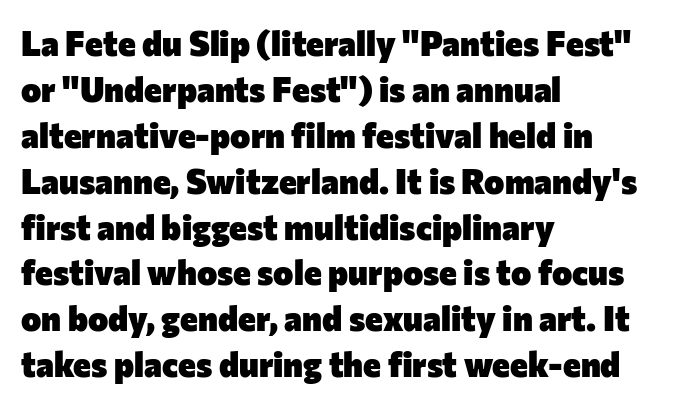
The image shows 34 px heavy sans-serif type, upright; set left-aligned, normal line spacing (1.35x), normal letter spacing, not underlined; low stroke contrast and a medium x-height.
